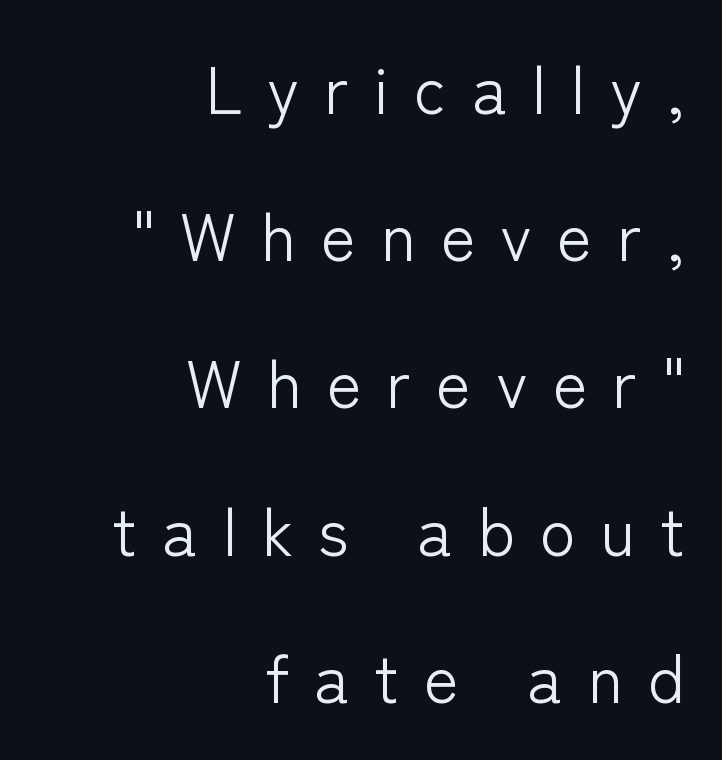
The image shows 66 px light sans-serif type, upright; set right-aligned, loose line spacing (2.23x), unusually wide letter spacing (+0.38 em), not underlined; low stroke contrast and a medium x-height.
